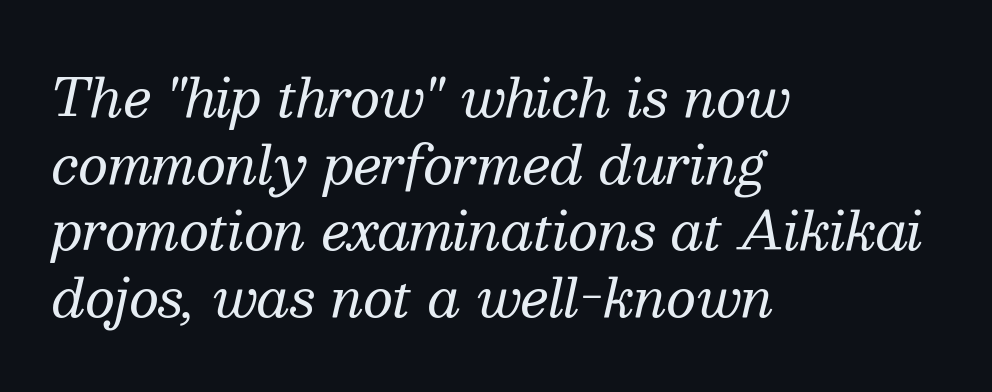
Q: Is the text bold? A: No.
Q: Is the text italic (slanted)? A: Yes, it leans right by about 13 degrees.
Q: Is the typeface a serif or a sans-serif typeface? A: Serif.
Q: Is the text underlined? A: No.
Q: How is the paragraph aligned? A: Left-aligned.
Q: Is the spacing between letters normal or unusually wide? A: Normal.
Q: Is the spacing between lines tight, normal or loose? A: Normal.
Q: Width (condensed, normal, or wide)? A: Normal.
Q: Stroke contrast? A: Medium.
Q: x-height? A: Medium.
Q: Monospaced? A: No.
